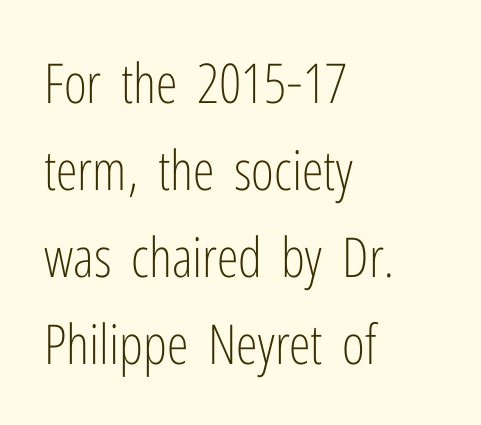
{"serif": "no", "italic": "no", "bold": "no", "weight": "light", "width": "condensed", "stroke_contrast": "low", "x_height": "medium", "monospaced": "no", "underline": "no", "align": "left", "line_spacing": "normal", "line_spacing_ratio": 1.58, "letter_spacing": "normal", "letter_spacing_em": 0.0, "glyph_px": 55}
